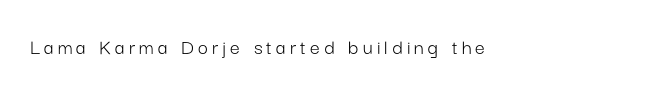
{"italic": "no", "bold": "no", "underline": "no", "glyph_px": 22}
